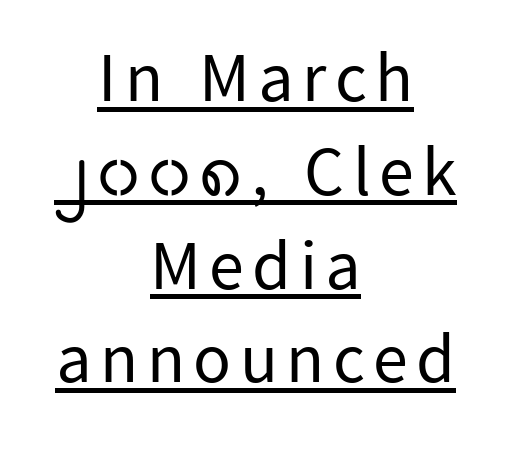
The letters stand straight up with perfectly vertical stems. Weight: regular or lighter. Quick note: interline space is typical. One-word summary of the alignment: center. Do the characters align in a grid? No, the font is proportional.
